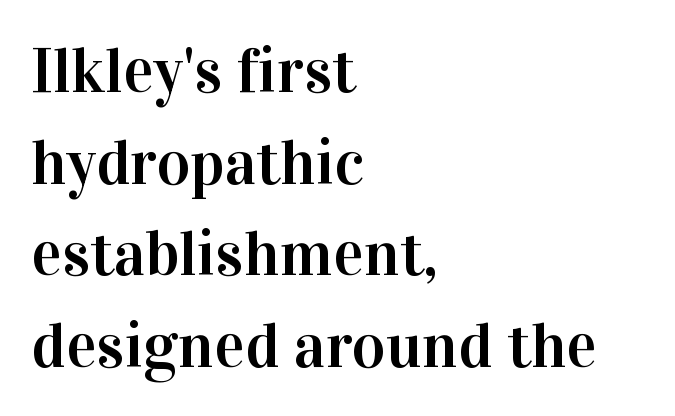
Compared with typical body copy, the letter spacing here is the same. A typesetter would label this face a serif. Spacing verdict: proportional, widths tailored to each character. Glance below the letters and you will spot only blank space. Quick note: interline space is typical.
